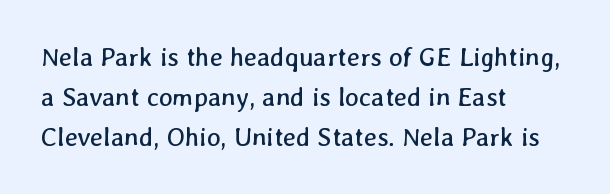
{"bold": "no", "underline": "no", "align": "left", "line_spacing": "normal", "line_spacing_ratio": 1.53, "letter_spacing": "normal", "letter_spacing_em": 0.0, "glyph_px": 26}
